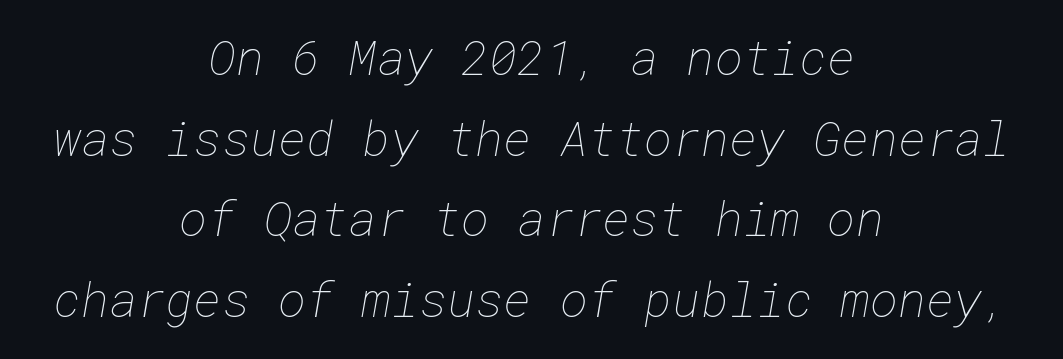
Typeset on center — no edge is straight. The rendering keeps characters at their native spacing. Is this a heavy cut? Hardly; it is regular or lighter. Bare-footed words on every line.
